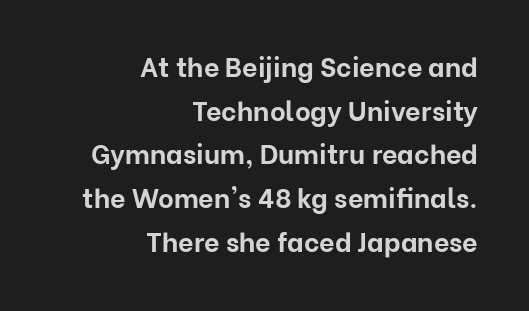
Q: Is the text bold? A: Yes.
Q: Is the text italic (slanted)? A: No, it is upright.
Q: Is the text underlined? A: No.
Q: How is the paragraph aligned? A: Right-aligned.
Q: Is the spacing between letters normal or unusually wide? A: Normal.
Q: Is the spacing between lines tight, normal or loose? A: Normal.
